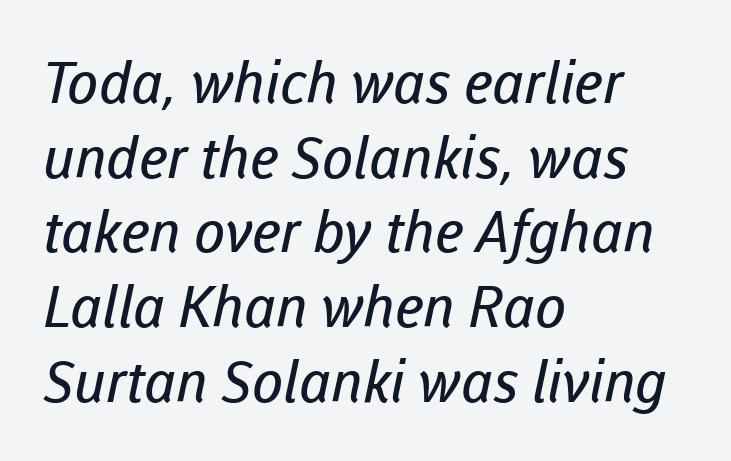
{"serif": "no", "bold": "no", "weight": "regular", "width": "normal", "stroke_contrast": "low", "x_height": "medium", "monospaced": "no", "underline": "no", "align": "left", "line_spacing": "normal", "line_spacing_ratio": 1.31, "letter_spacing": "normal", "letter_spacing_em": 0.0, "glyph_px": 57}
